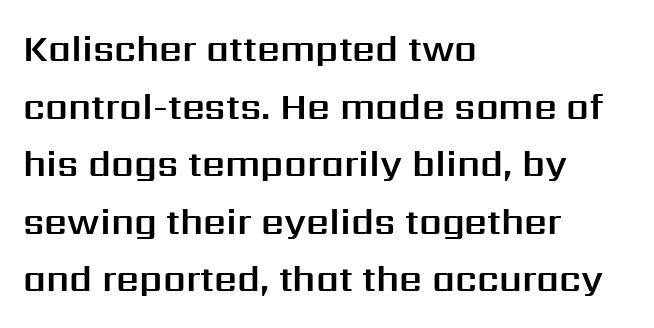
{"serif": "no", "italic": "no", "width": "normal", "stroke_contrast": "medium", "x_height": "medium", "monospaced": "no", "underline": "no", "align": "left", "line_spacing": "normal", "line_spacing_ratio": 1.6, "letter_spacing": "normal", "letter_spacing_em": 0.0, "glyph_px": 36}
